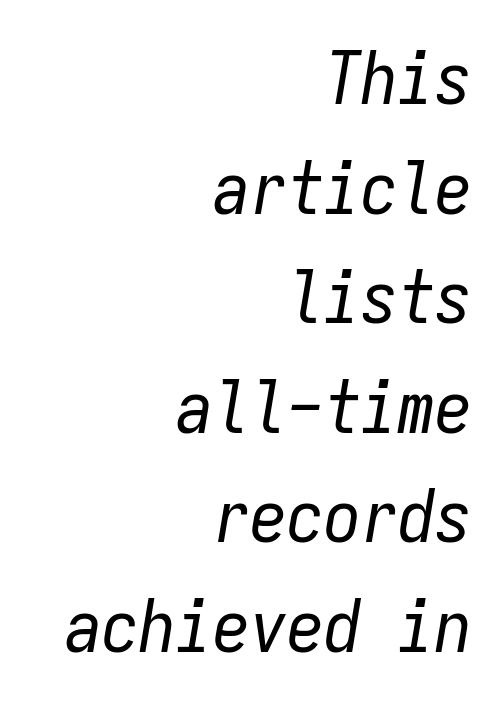
Q: Is the text bold? A: No.
Q: Is the text italic (slanted)? A: Yes, it leans right by about 9 degrees.
Q: Is the text underlined? A: No.
Q: How is the paragraph aligned? A: Right-aligned.
Q: Is the spacing between letters normal or unusually wide? A: Normal.
Q: Is the spacing between lines tight, normal or loose? A: Normal.
Q: Width (condensed, normal, or wide)? A: Condensed.
Q: Stroke contrast? A: Low.
Q: x-height? A: Medium.
Q: Monospaced? A: Yes.
